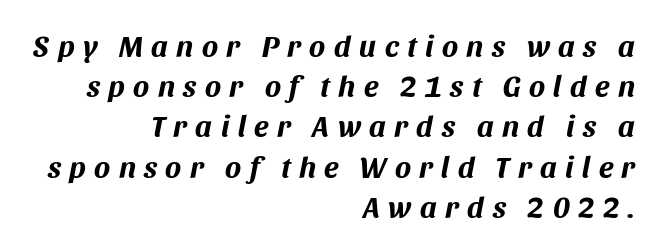
Strong, thick strokes mark this as bold type. How are the letters spaced? Widely, with obvious added tracking. The rendering anchors every line to the right-hand side. The space beneath each line is pristine and unruled. Summary of vertical rhythm: regular, with standard interline spacing. Tall strokes in this sample are angled rather than plumb.
